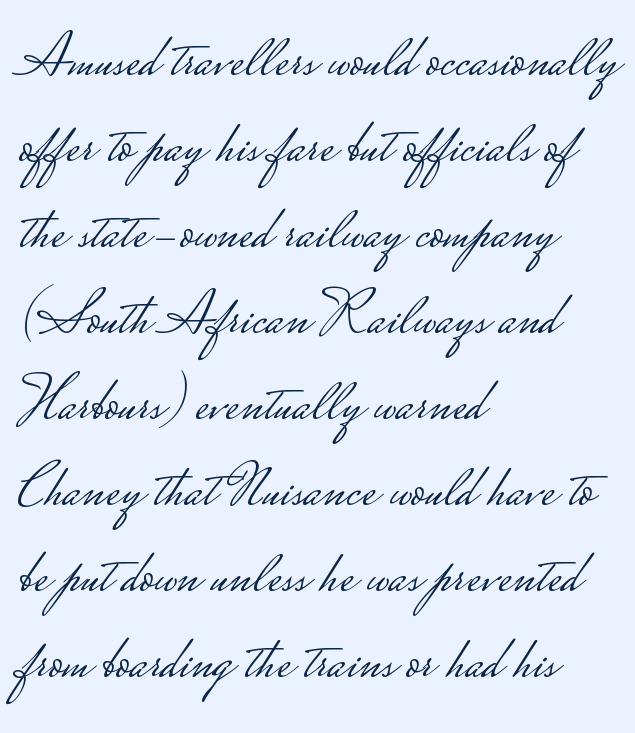
The image shows 61 px light, wide sans-serif type; set left-aligned, normal line spacing (1.41x), normal letter spacing, not underlined; low stroke contrast.
